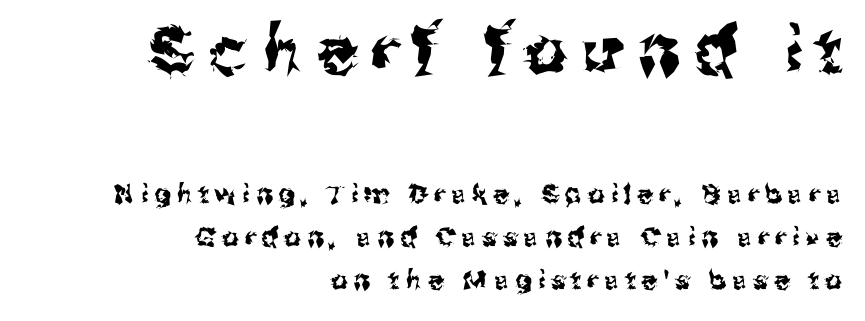
Q: Is the text italic (slanted)? A: No, it is upright.
Q: Is the typeface a serif or a sans-serif typeface? A: Sans-serif.
Q: Is the text underlined? A: No.
Q: How is the paragraph aligned? A: Right-aligned.
Q: Is the spacing between letters normal or unusually wide? A: Unusually wide.
Q: Is the spacing between lines tight, normal or loose? A: Normal.
Q: Which block of text is set in a larger size, the first (top) or the second (bottom)? A: The first (top) one.
Q: Width (condensed, normal, or wide)? A: Normal.
Q: Stroke contrast? A: Medium.
Q: x-height? A: Medium.
Q: Monospaced? A: No.
